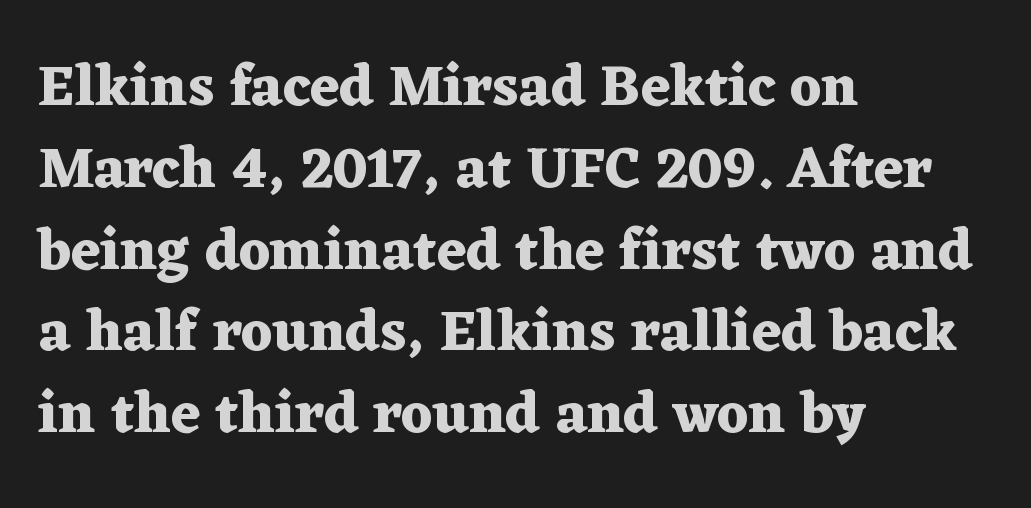
The lines sit at an ordinary, default distance from one another. The letters carry serifs — small finishing strokes at the ends of their stems. Strokes here are thick enough to call this a true bold. There is no visible air inserted between adjacent glyphs. Descenders are the only things crossing below the line. The rag falls on the right side of this text block.
